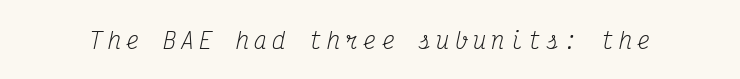
{"italic": "yes", "lean": "right", "slant_degrees": 12, "bold": "no", "underline": "no", "letter_spacing": "wide", "letter_spacing_em": 0.23, "glyph_px": 22}
